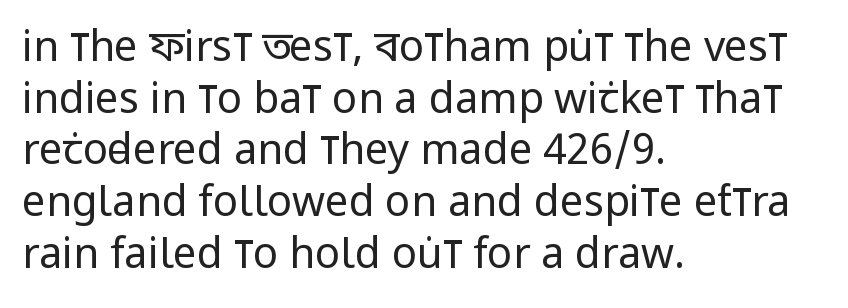
Typeset ragged right — the left edge is the straight one. There is no visible air inserted between adjacent glyphs. The passage shown is typed in a proportional face where columns would drift. The font is comparable to plain body text, perhaps lighter. Each row of text sits above clean, open space.
